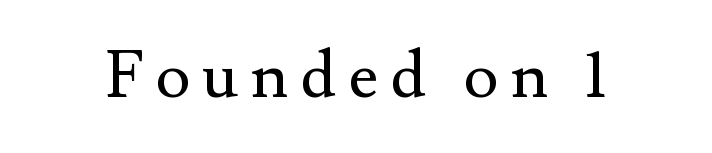
The image shows 66 px regular-weight serif type, upright; set not underlined; medium stroke contrast and a small x-height.
